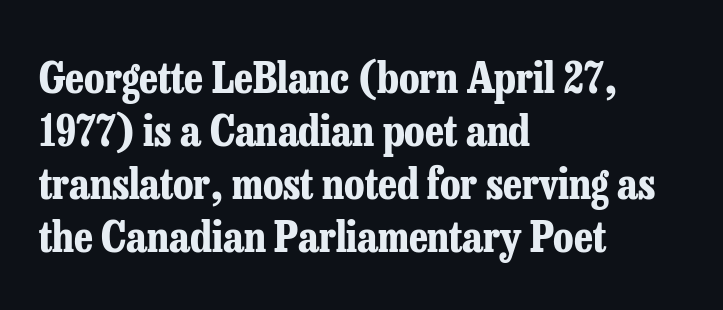
{"serif": "yes", "italic": "no", "bold": "yes", "weight": "bold", "width": "condensed", "stroke_contrast": "low", "x_height": "medium", "monospaced": "no", "underline": "no", "align": "left", "line_spacing_ratio": 1.23, "letter_spacing": "normal", "letter_spacing_em": 0.0, "glyph_px": 43}
